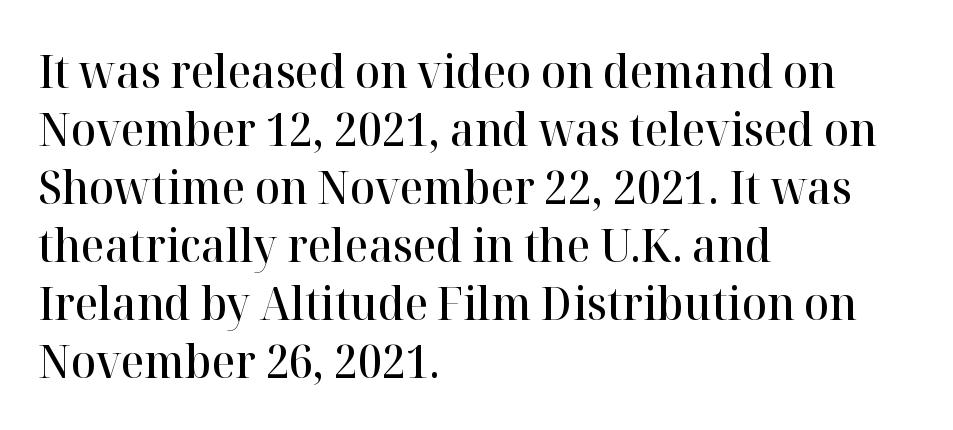
The face used here is proportionally spaced, like ordinary book or web type. Decoration check: the copy has no underline. In CSS terms this would be text-align: left. Italic: no, the glyphs are upright roman. Bold? Not quite — semibold, heavier than regular but stopping short. Is this a sans? No — the strokes have serifs.
